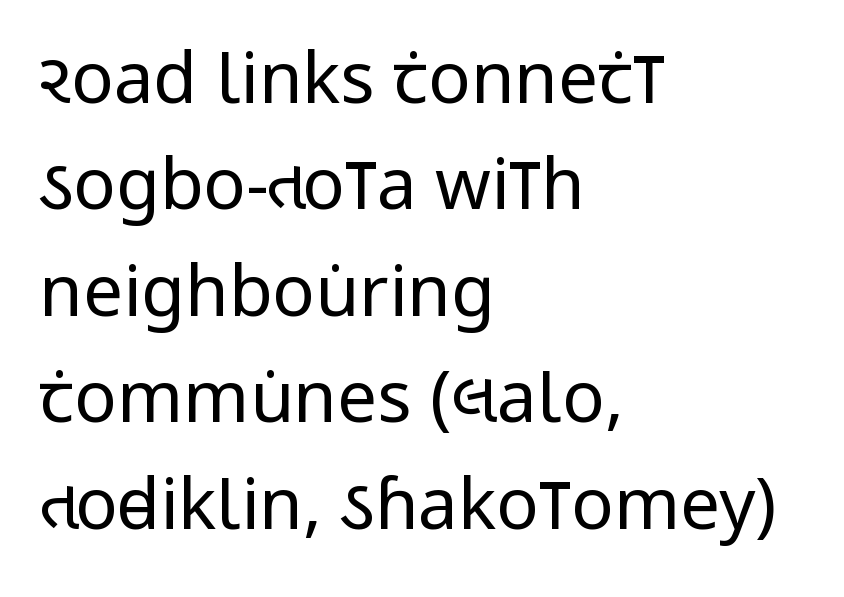
How would I describe the line gaps? Plain and ordinary. Check where the strokes stop: nothing finishes them off — pure sans. Varying glyph widths throughout — classic text-font behaviour. Is there any slant? The stems are plumb. If you drew a ruler down the left edge, every line would touch it.
